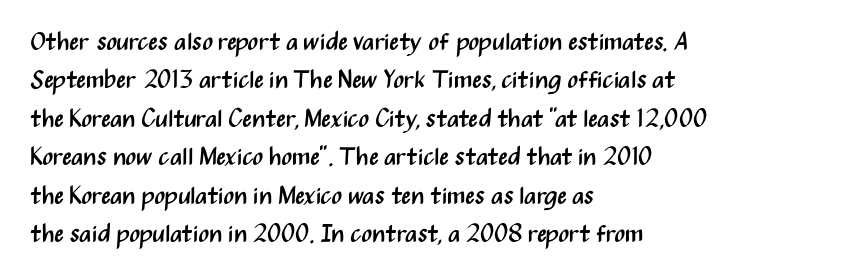
The image shows 25 px text type, upright; set left-aligned, normal line spacing (1.54x), normal letter spacing, not underlined.
